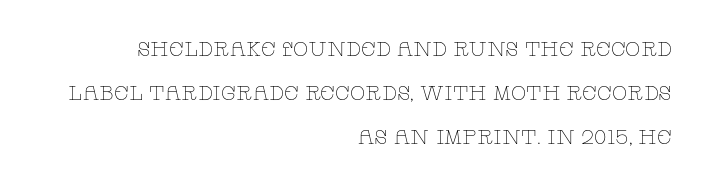
{"italic": "no", "bold": "no", "underline": "no", "align": "right", "line_spacing": "loose", "line_spacing_ratio": 2.2, "letter_spacing": "normal", "letter_spacing_em": 0.0, "glyph_px": 20}
